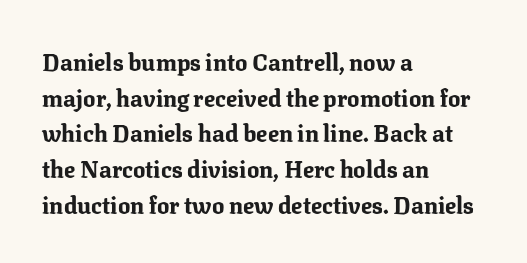
The image shows 23 px bold type, upright; set left-aligned, normal line spacing (1.55x), normal letter spacing, not underlined.
